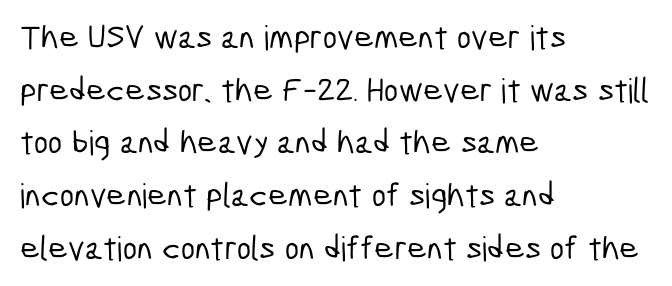
Q: Is the typeface a serif or a sans-serif typeface? A: Sans-serif.
Q: Is the text underlined? A: No.
Q: How is the paragraph aligned? A: Left-aligned.
Q: Is the spacing between letters normal or unusually wide? A: Normal.
Q: Is the spacing between lines tight, normal or loose? A: Normal.
Q: Width (condensed, normal, or wide)? A: Condensed.
Q: Stroke contrast? A: Low.
Q: x-height? A: Medium.
Q: Monospaced? A: No.
